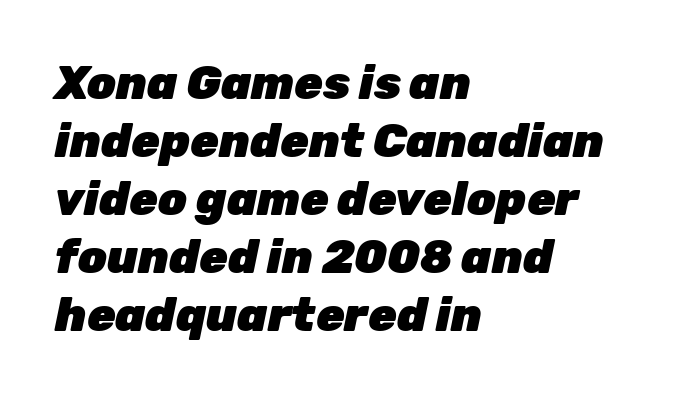
The image shows 46 px heavy type, italic (leaning right); set left-aligned, normal line spacing (1.26x), normal letter spacing, not underlined; low stroke contrast and a medium x-height.
